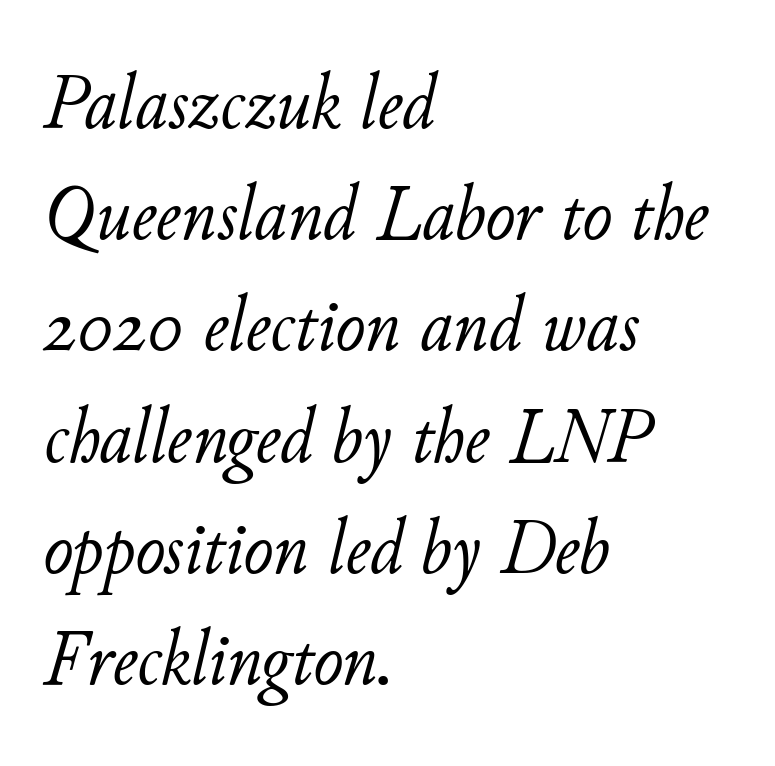
Q: Is the text bold? A: No.
Q: Is the text italic (slanted)? A: Yes, it leans right by about 11 degrees.
Q: Is the text underlined? A: No.
Q: How is the paragraph aligned? A: Left-aligned.
Q: Is the spacing between letters normal or unusually wide? A: Normal.
Q: Is the spacing between lines tight, normal or loose? A: Normal.
Q: Width (condensed, normal, or wide)? A: Normal.
Q: Stroke contrast? A: Low.
Q: x-height? A: Small.
Q: Monospaced? A: No.
